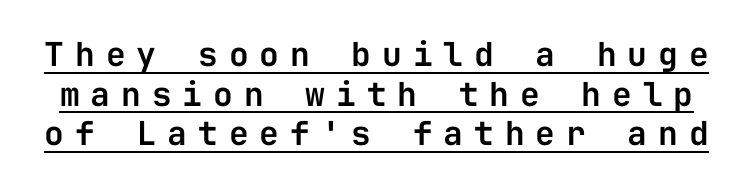
The words here are underlined. The typography opts for an upright posture over an oblique one. Every character here occupies the same horizontal width, giving the sample a typewriter-like rhythm. Tracking value appears strongly positive — letters spread wide.
